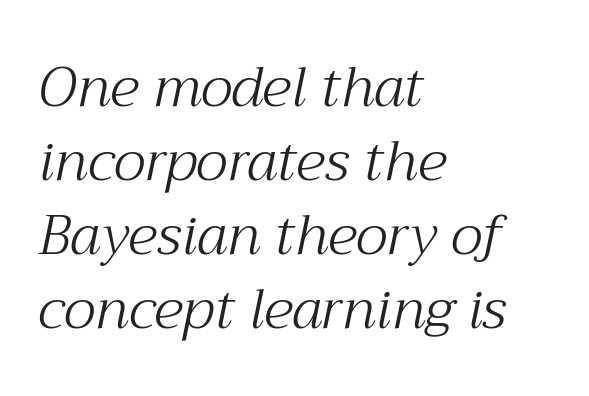
The image shows 56 px light serif type, italic (leaning right); set left-aligned, normal line spacing (1.32x), normal letter spacing, not underlined; medium stroke contrast and a medium x-height.
